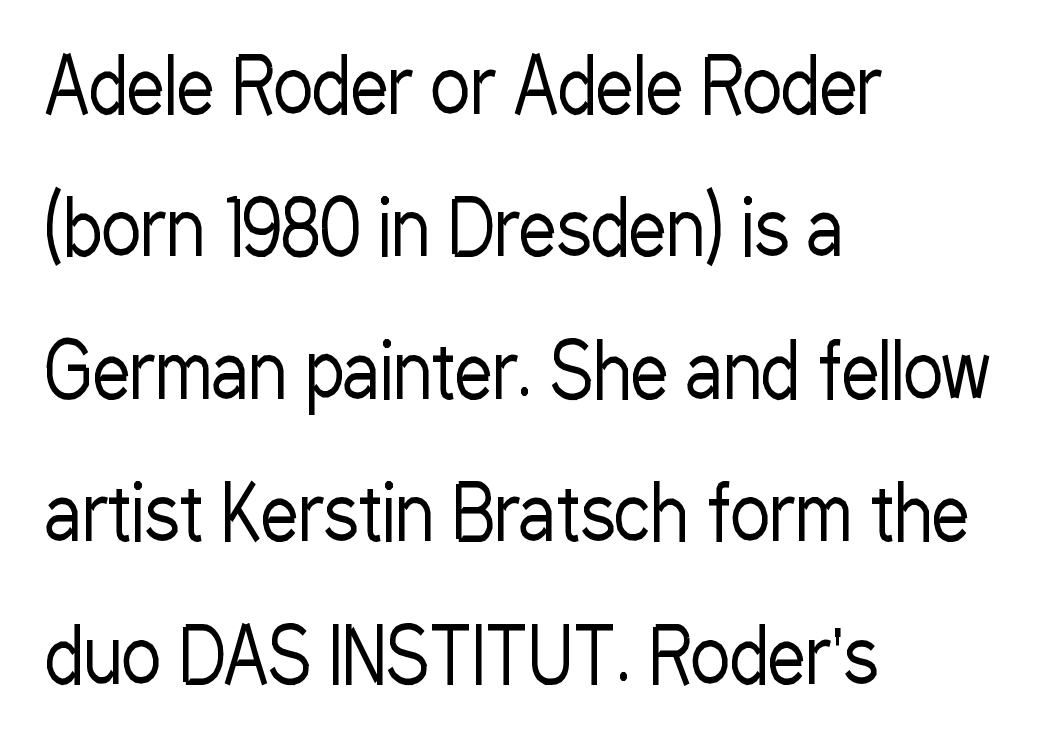
Visually the block forms a straight wall on the left and a jagged coastline on the right. Glyph-to-glyph distance matches everyday printed text. The text was rendered using a sans face with plain stroke endings. This is not heavy type; no bold has been used. The leading is generous, giving the passage an open texture.
